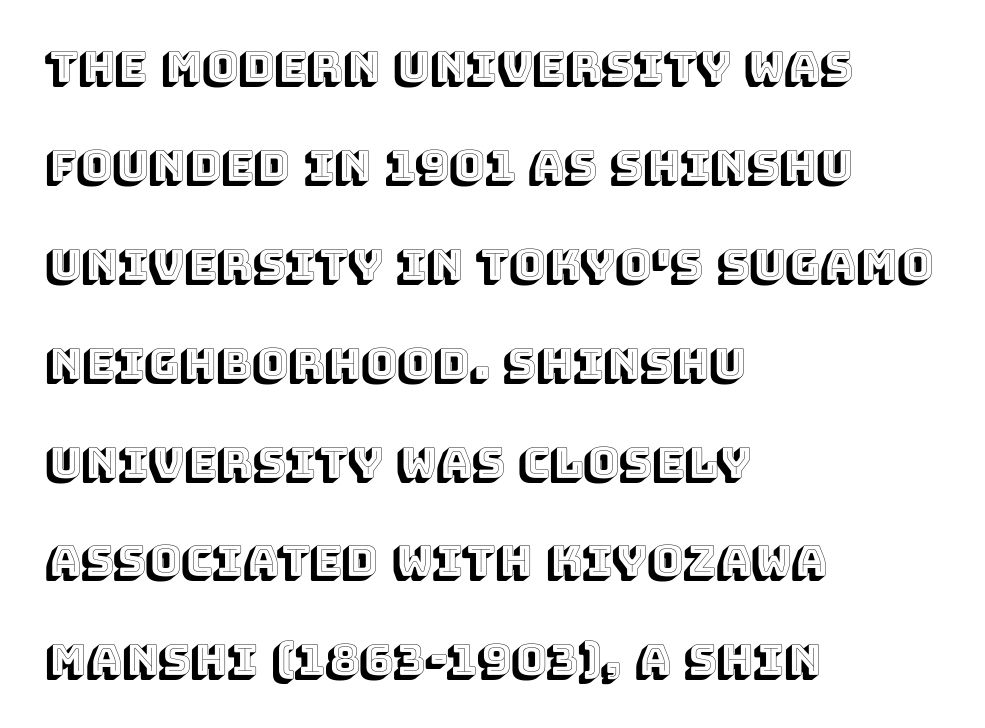
Q: Is the text italic (slanted)? A: No, it is upright.
Q: Is the text underlined? A: No.
Q: How is the paragraph aligned? A: Left-aligned.
Q: Is the spacing between letters normal or unusually wide? A: Normal.
Q: Is the spacing between lines tight, normal or loose? A: Loose.
Q: Width (condensed, normal, or wide)? A: Normal.
Q: x-height? A: Large.
Q: Monospaced? A: No.
